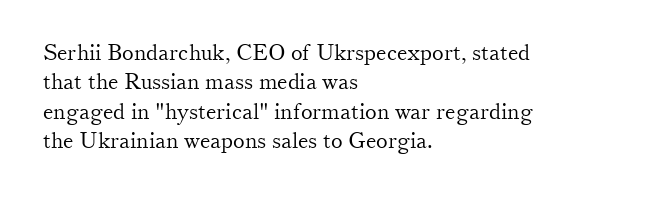
Q: Is the text bold? A: No.
Q: Is the text italic (slanted)? A: No, it is upright.
Q: Is the text underlined? A: No.
Q: How is the paragraph aligned? A: Left-aligned.
Q: Is the spacing between letters normal or unusually wide? A: Normal.
Q: Is the spacing between lines tight, normal or loose? A: Normal.
